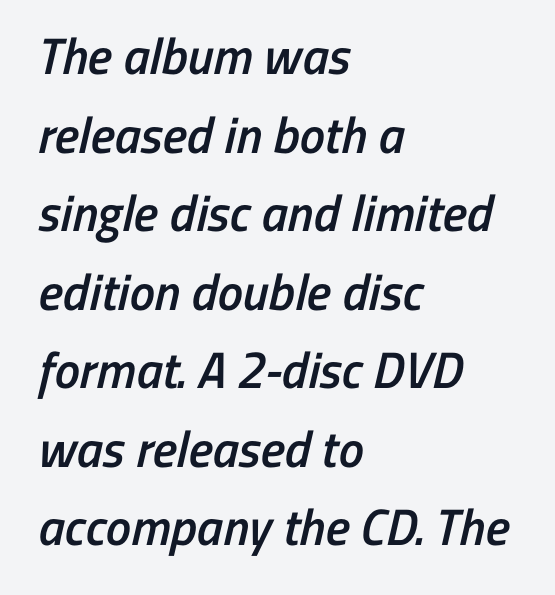
Q: Is the text bold? A: Semi-bold.
Q: Is the typeface a serif or a sans-serif typeface? A: Sans-serif.
Q: Is the text underlined? A: No.
Q: How is the paragraph aligned? A: Left-aligned.
Q: Is the spacing between letters normal or unusually wide? A: Normal.
Q: Is the spacing between lines tight, normal or loose? A: Normal.
Q: Width (condensed, normal, or wide)? A: Condensed.
Q: Stroke contrast? A: Low.
Q: x-height? A: Medium.
Q: Monospaced? A: No.
